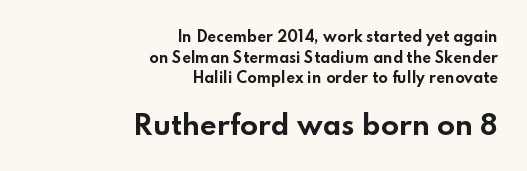
{"italic": "no", "bold": "yes", "underline": "no", "align": "right", "line_spacing": "normal", "line_spacing_ratio": 1.47, "letter_spacing": "normal", "letter_spacing_em": 0.0, "larger_block": "second", "size_ratio": 1.86, "glyph_px": 26}
